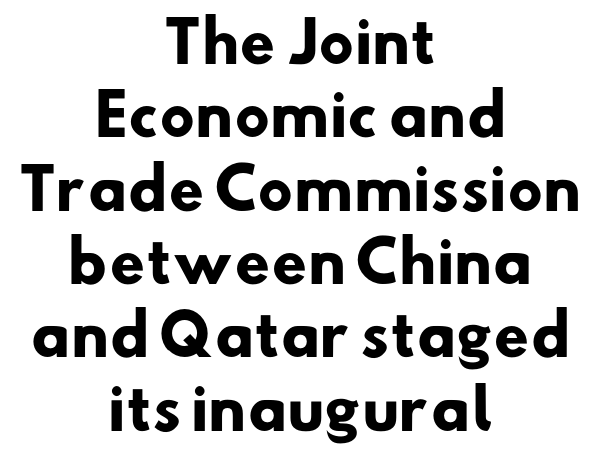
{"serif": "no", "bold": "yes", "weight": "heavy", "width": "normal", "stroke_contrast": "low", "x_height": "small", "monospaced": "no", "underline": "no", "align": "center", "line_spacing": "normal", "line_spacing_ratio": 1.31, "letter_spacing": "normal", "letter_spacing_em": 0.0, "glyph_px": 56}
